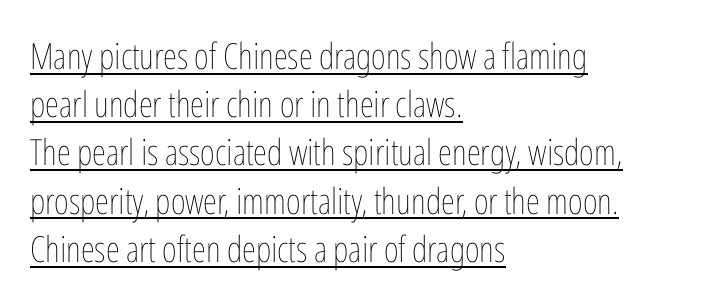
Caption: face not bold, strokes unweighted. You could not count columns in this text — the font is proportionally spaced. Posture: straight, roman, zero tilt. Underlined type.
